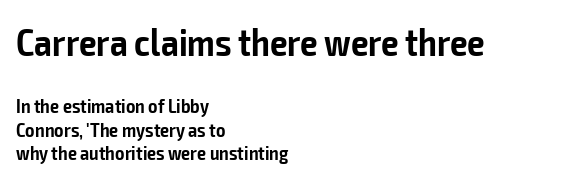
{"serif": "no", "italic": "no", "bold": "semi", "weight": "semibold", "width": "condensed", "stroke_contrast": "low", "x_height": "medium", "monospaced": "no", "underline": "no", "align": "left", "line_spacing_ratio": 1.16, "letter_spacing": "normal", "letter_spacing_em": 0.0, "larger_block": "first", "size_ratio": 1.95, "glyph_px": 39}
